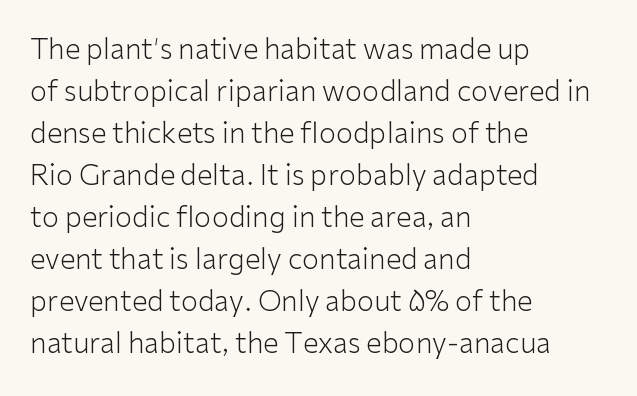
Q: Is the text bold? A: No.
Q: Is the text italic (slanted)? A: No, it is upright.
Q: Is the typeface a serif or a sans-serif typeface? A: Sans-serif.
Q: Is the text underlined? A: No.
Q: How is the paragraph aligned? A: Left-aligned.
Q: Is the spacing between letters normal or unusually wide? A: Normal.
Q: Is the spacing between lines tight, normal or loose? A: Normal.
Q: Width (condensed, normal, or wide)? A: Normal.
Q: Stroke contrast? A: Low.
Q: x-height? A: Medium.
Q: Monospaced? A: No.
